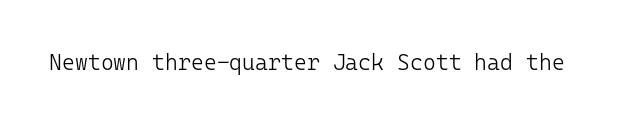
The image shows 22 px text type, upright; set normal letter spacing, not underlined.
